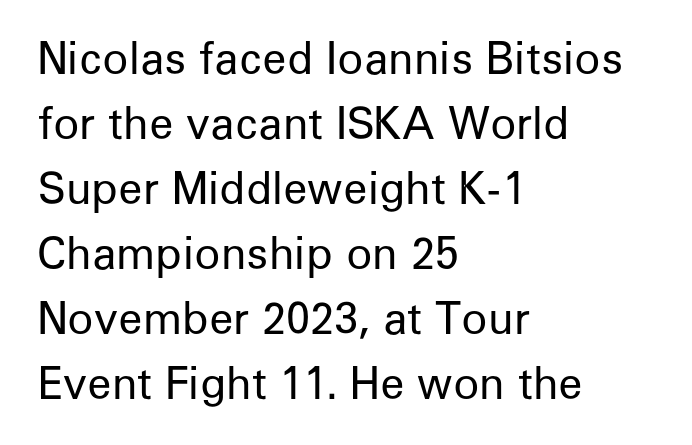
{"serif": "no", "italic": "no", "bold": "no", "weight": "regular", "width": "normal", "stroke_contrast": "low", "x_height": "medium", "monospaced": "no", "underline": "no", "align": "left", "line_spacing": "normal", "line_spacing_ratio": 1.51, "letter_spacing": "normal", "letter_spacing_em": 0.0, "glyph_px": 43}
